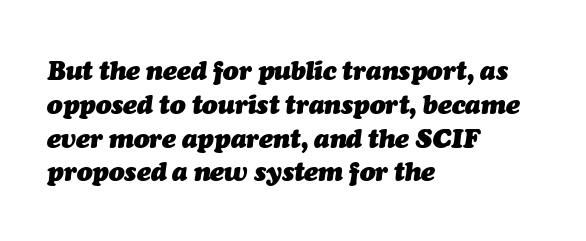
Q: Is the text bold? A: Yes.
Q: Is the text italic (slanted)? A: Yes, it leans right by about 7 degrees.
Q: Is the text underlined? A: No.
Q: How is the paragraph aligned? A: Left-aligned.
Q: Is the spacing between letters normal or unusually wide? A: Normal.
Q: Is the spacing between lines tight, normal or loose? A: Normal.
